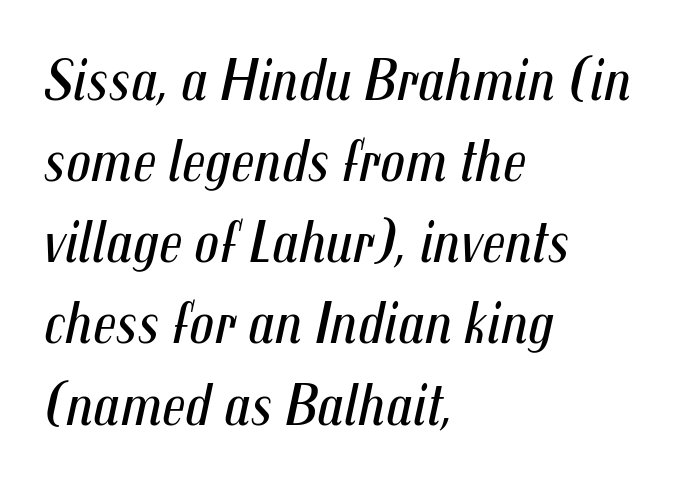
Nothing heavy about these letters — not bold at all. Only glyphs here, with clear space below each row. The rendering uses natural spacing where letterforms have individual widths. Line spacing here is normal. Is the block centered? No — it sits flush against the left margin. Observe the ordinary spacing: letters are neighbours, not strangers.
